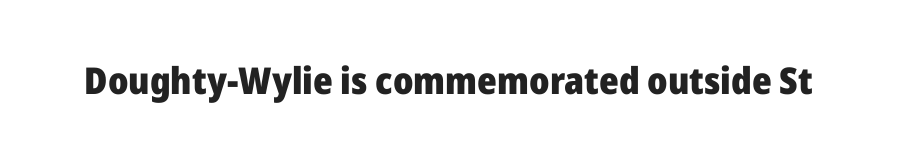
The image shows 37 px heavy sans-serif type, upright; set normal letter spacing, not underlined; low stroke contrast and a medium x-height.
